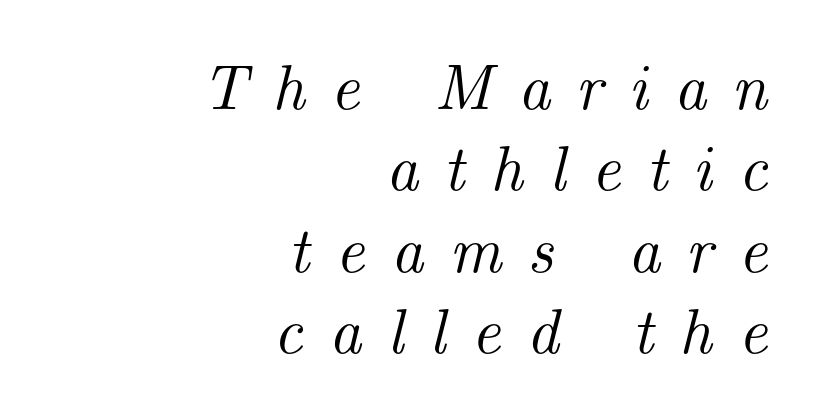
{"serif": "yes", "italic": "yes", "lean": "right", "slant_degrees": 14, "width": "normal", "stroke_contrast": "medium", "x_height": "small", "monospaced": "no", "underline": "no", "align": "right", "line_spacing": "normal", "line_spacing_ratio": 1.27, "letter_spacing": "wide", "letter_spacing_em": 0.4, "glyph_px": 64}
